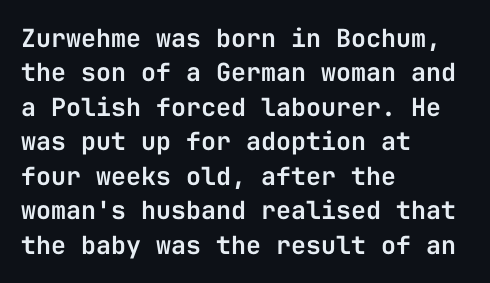
{"italic": "no", "underline": "no", "align": "left", "line_spacing": "normal", "line_spacing_ratio": 1.38, "letter_spacing": "normal", "letter_spacing_em": 0.0, "glyph_px": 25}
